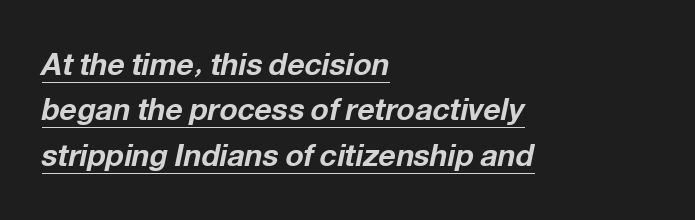
The paragraph has a hard left edge and a soft right edge. The rendering applies a slant to the glyphs. These words are printed bold, with thick strokes throughout. In terms of letterspacing, this is plain default setting.
